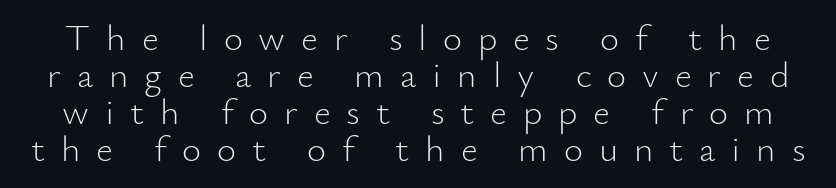
The image shows 37 px light sans-serif type, upright; set tight line spacing (1.0x), unusually wide letter spacing (+0.43 em), not underlined; low stroke contrast and a small x-height.
